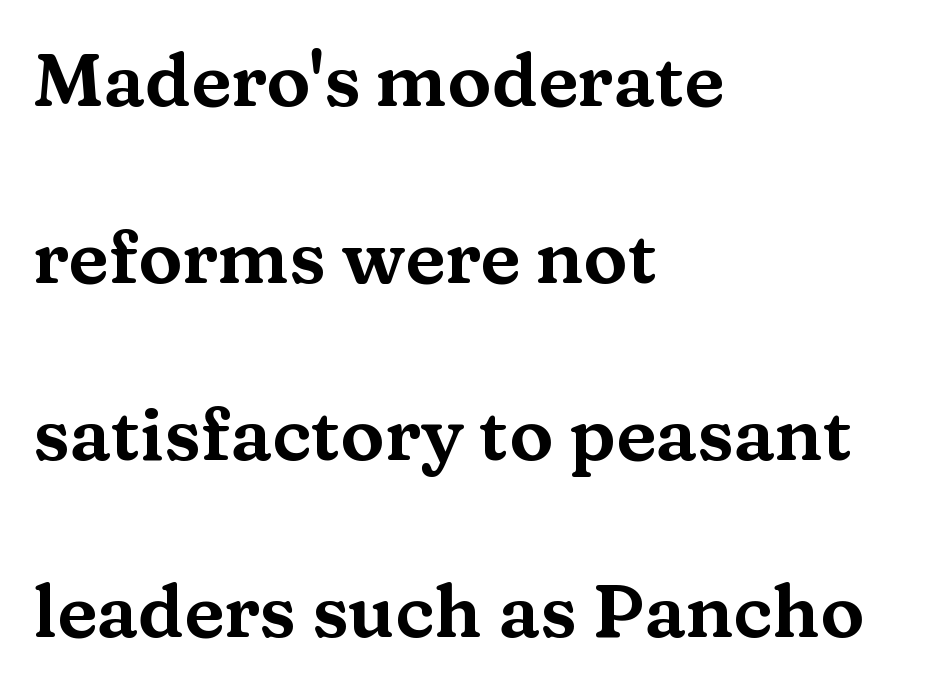
The font family rendered here belongs to the serif group. Letter spacing: default. Each new line begins a long way beneath the previous one. Looks like regular typesetting: each glyph gets only the width it needs.
